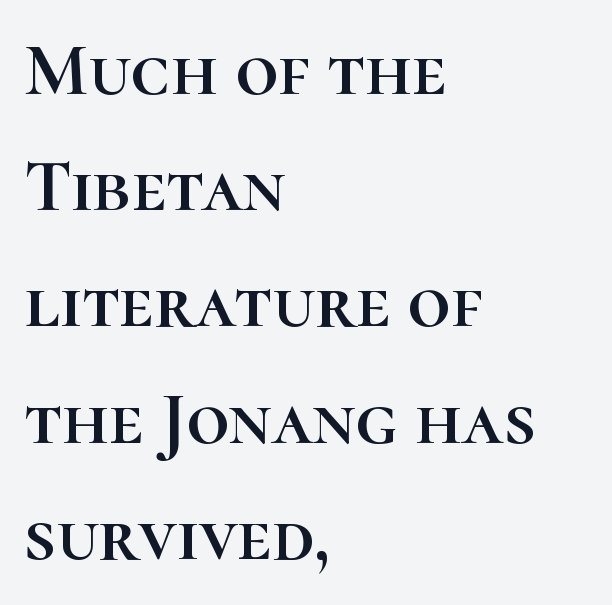
{"italic": "no", "width": "normal", "stroke_contrast": "high", "x_height": "medium", "monospaced": "no", "underline": "no", "align": "left", "line_spacing": "normal", "line_spacing_ratio": 1.55, "letter_spacing": "normal", "letter_spacing_em": 0.0, "glyph_px": 75}
